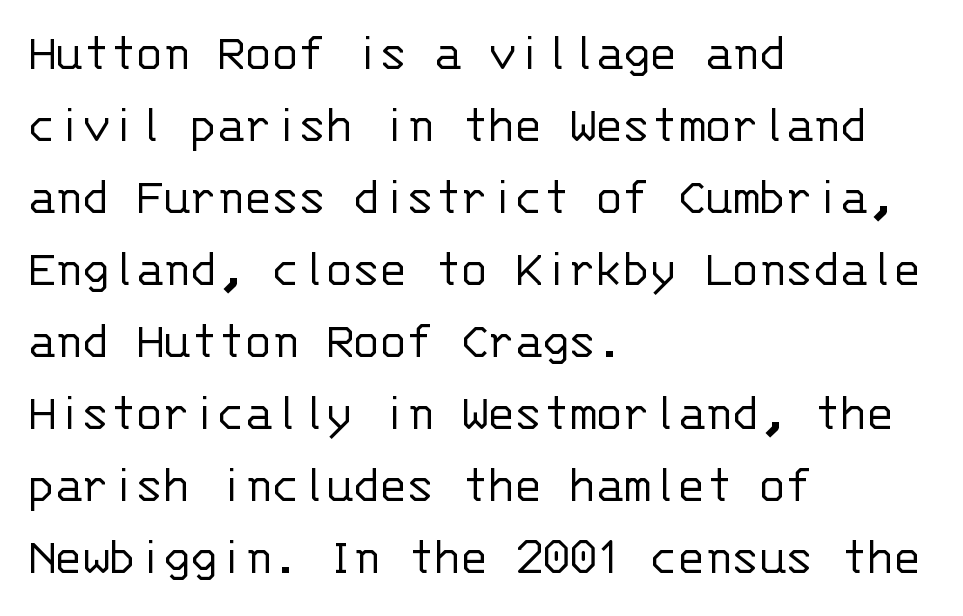
Rows of type keep a routine distance in the vertical direction. Fixed-width glyphs throughout — classic coding-font behaviour. One-word summary of the alignment: left. The face used here is rendered with its standard letterfit. The lettering stays uniformly vertical, giving the passage a roman look.
